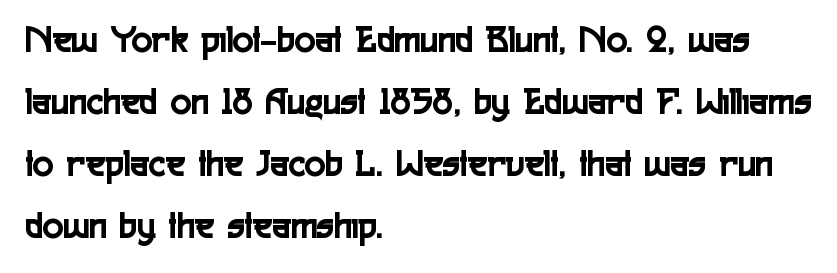
{"serif": "no", "italic": "no", "width": "condensed", "x_height": "medium", "monospaced": "no", "underline": "no", "align": "left", "line_spacing": "normal", "line_spacing_ratio": 1.59, "letter_spacing": "normal", "letter_spacing_em": 0.0, "glyph_px": 39}
